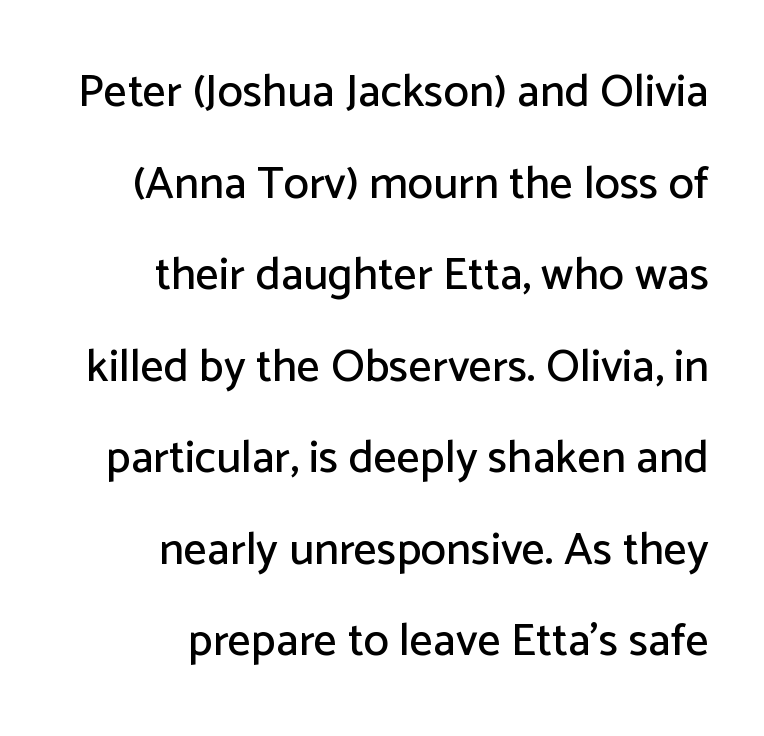
The image shows 46 px sans-serif type, upright; set right-aligned, loose line spacing (1.99x), normal letter spacing, not underlined; low stroke contrast and a medium x-height.
